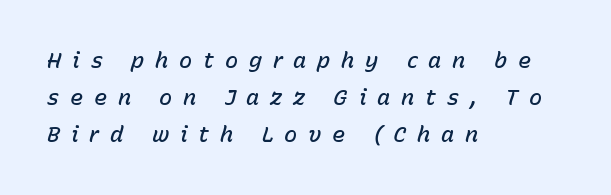
{"italic": "yes", "lean": "right", "slant_degrees": 15, "bold": "semi", "underline": "no", "align": "left", "line_spacing": "normal", "line_spacing_ratio": 1.68, "letter_spacing": "wide", "letter_spacing_em": 0.49, "glyph_px": 22}
